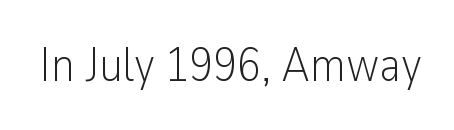
Posture: upright roman. Glance below the letters and you will spot only blank space. Counters stay open thanks to moderate or lighter strokes. Short note: letters normally spaced. The face used here is proportionally spaced, like ordinary book or web type. Does the type have serifs? No, each stem ends abruptly.
